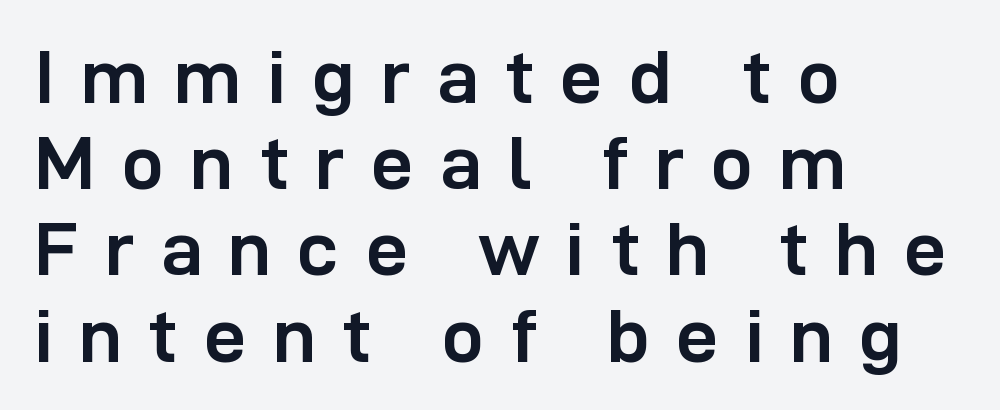
{"serif": "no", "italic": "no", "bold": "yes", "weight": "semibold", "width": "normal", "stroke_contrast": "low", "x_height": "medium", "monospaced": "no", "underline": "no", "align": "left", "line_spacing": "tight", "line_spacing_ratio": 1.15, "letter_spacing": "wide", "letter_spacing_em": 0.35, "glyph_px": 75}
